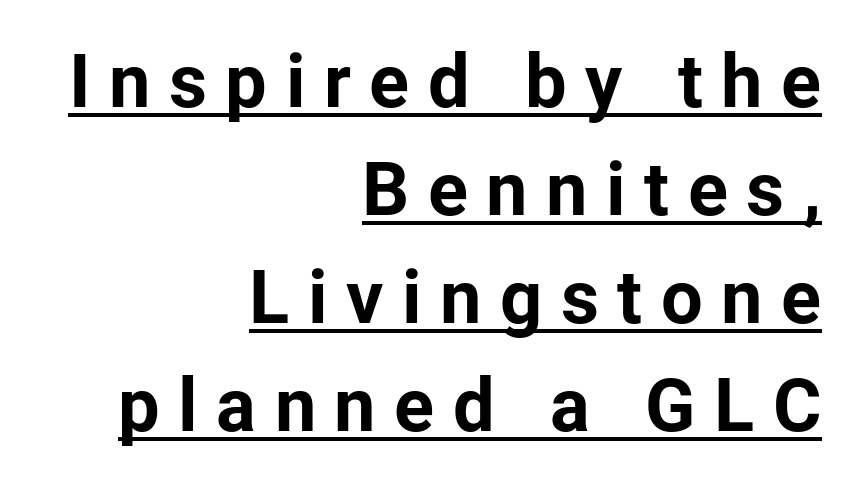
Looks like regular typesetting: each glyph gets only the width it needs. These lines are composed in type without serifs. If you measured baseline to baseline, you'd find a middling distance. The sample has been set heavy, in full bold.
